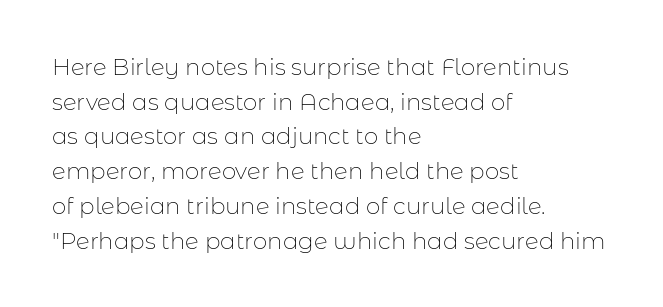
Q: Is the text bold? A: No.
Q: Is the text italic (slanted)? A: No, it is upright.
Q: Is the text underlined? A: No.
Q: How is the paragraph aligned? A: Left-aligned.
Q: Is the spacing between letters normal or unusually wide? A: Normal.
Q: Is the spacing between lines tight, normal or loose? A: Normal.
